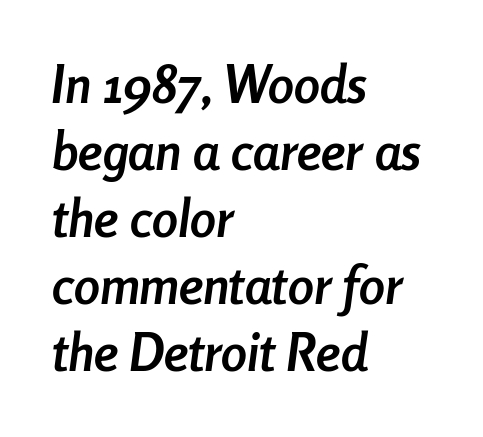
The image shows 52 px semibold, condensed type, italic (leaning right); set left-aligned, normal line spacing (1.29x), normal letter spacing, not underlined; low stroke contrast and a medium x-height.
